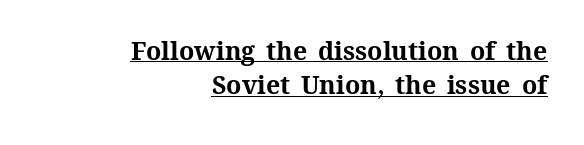
Tracking value appears to be zero — textbook default spacing. In terms of weight, the rendering is a true, heavy bold. The passage is arranged like a letterhead date or caption credit — flush right. When letters stand straight like this, we call the style roman or upright. Line spacing here is normal. Students, observe the line beneath the letters — that is underlining.
